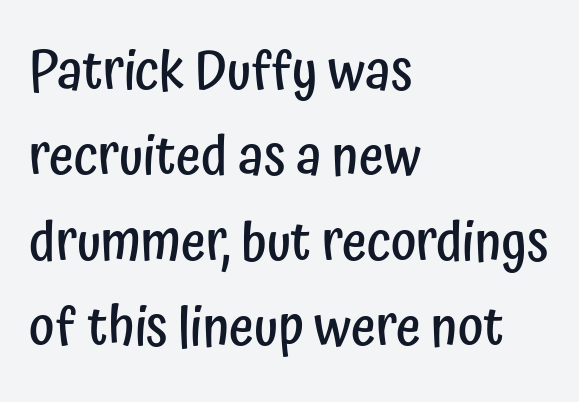
{"serif": "no", "italic": "no", "bold": "semi", "weight": "semibold", "width": "condensed", "stroke_contrast": "low", "x_height": "medium", "monospaced": "no", "underline": "no", "align": "left", "line_spacing": "normal", "line_spacing_ratio": 1.58, "letter_spacing": "normal", "letter_spacing_em": 0.0, "glyph_px": 54}
